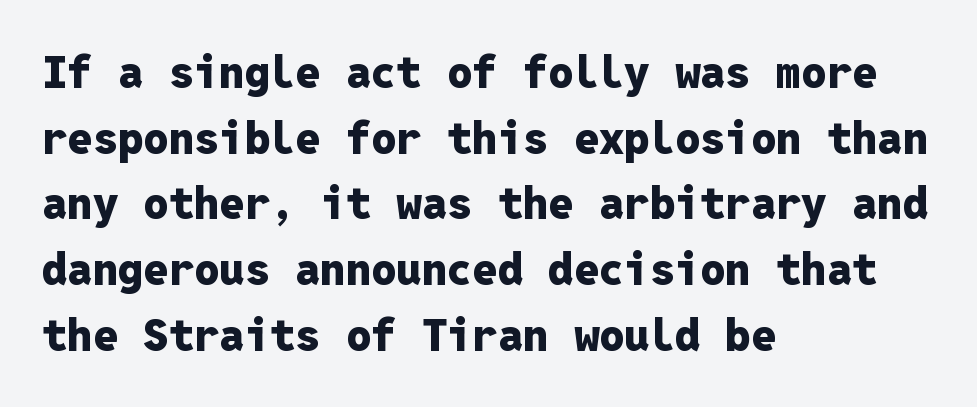
Q: Is the text bold? A: Yes.
Q: Is the text italic (slanted)? A: No, it is upright.
Q: Is the typeface a serif or a sans-serif typeface? A: Sans-serif.
Q: Is the text underlined? A: No.
Q: How is the paragraph aligned? A: Left-aligned.
Q: Is the spacing between letters normal or unusually wide? A: Normal.
Q: Is the spacing between lines tight, normal or loose? A: Normal.
Q: Width (condensed, normal, or wide)? A: Normal.
Q: Stroke contrast? A: Low.
Q: x-height? A: Medium.
Q: Monospaced? A: Yes.
